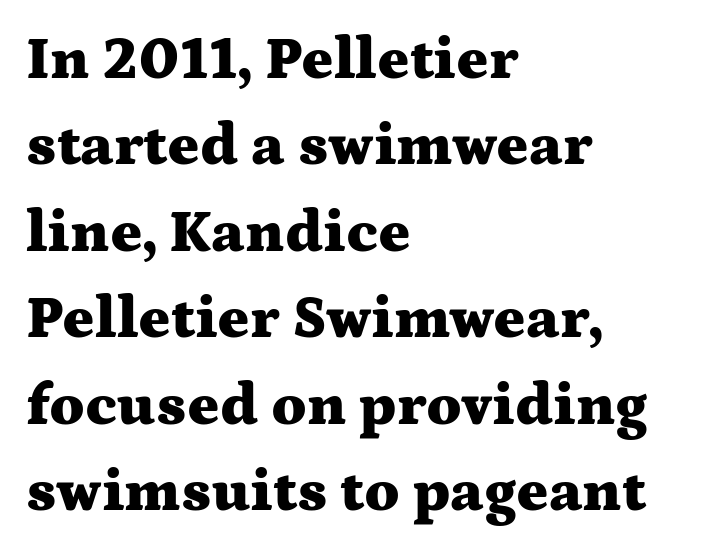
{"serif": "yes", "italic": "no", "bold": "yes", "weight": "heavy", "width": "wide", "stroke_contrast": "medium", "x_height": "medium", "monospaced": "no", "underline": "no", "align": "left", "line_spacing": "normal", "line_spacing_ratio": 1.44, "letter_spacing": "normal", "letter_spacing_em": 0.0, "glyph_px": 60}
